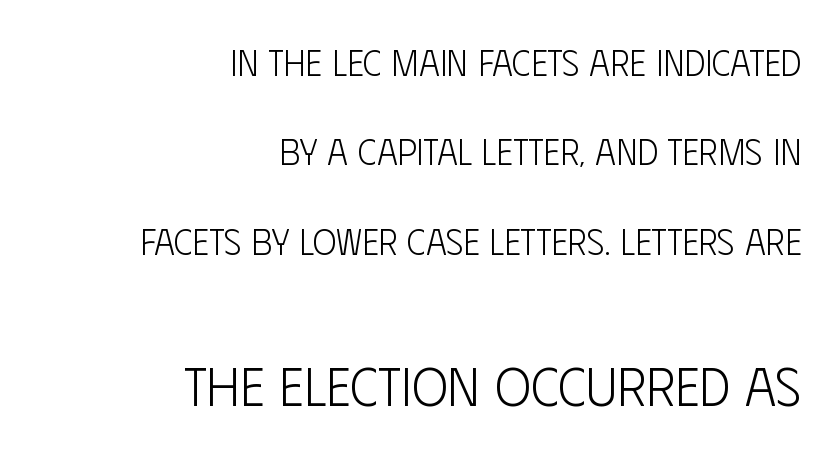
The image shows 54 px light, condensed sans-serif type, upright; set right-aligned, loose line spacing (2.48x), normal letter spacing, not underlined; the second (bottom) block is 1.5x larger; low stroke contrast and a large x-height.
